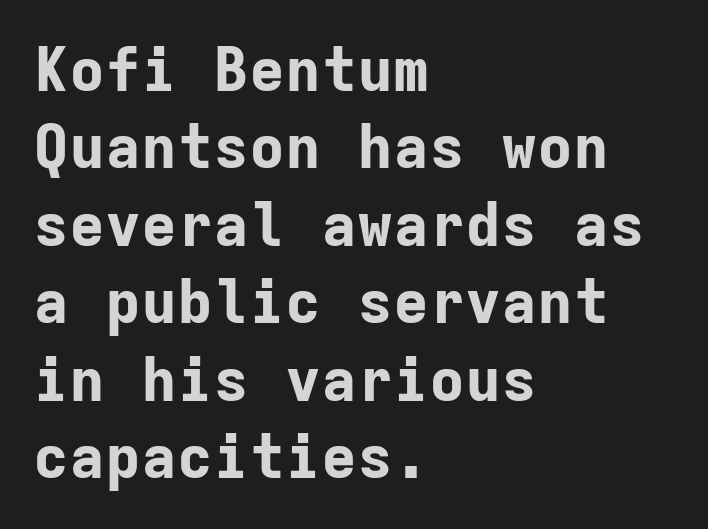
Inter-character spacing is left at the font's built-in metrics. This is the regular roman posture of the typeface. The rows are spaced the way most documents space them. The string is rendered with underlining switched off.
